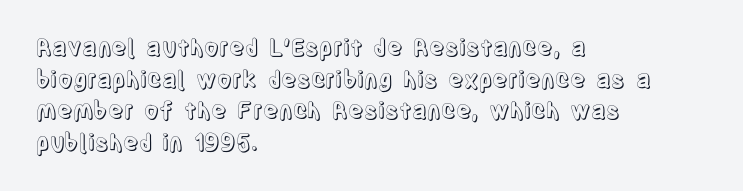
The letterforms sit shoulder to shoulder at normal distance. The paragraph has a hard left edge and a soft right edge. A clean baseline with only descenders dipping below it. No italicization has been applied; the sample stays upright.
